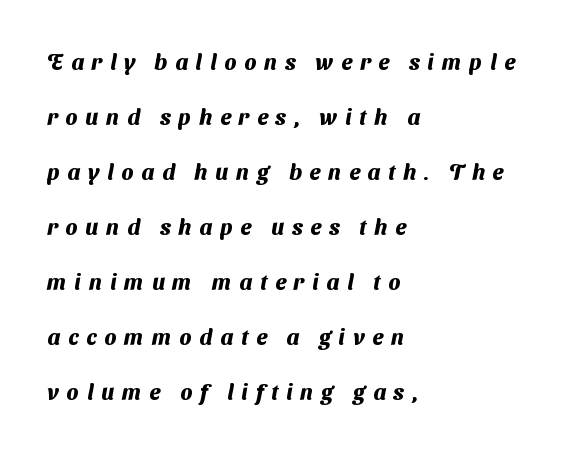
Q: Is the text bold? A: Yes.
Q: Is the text underlined? A: No.
Q: How is the paragraph aligned? A: Left-aligned.
Q: Is the spacing between letters normal or unusually wide? A: Unusually wide.
Q: Is the spacing between lines tight, normal or loose? A: Loose.
